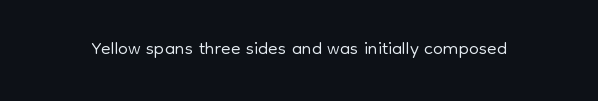
Q: Is the text bold? A: No.
Q: Is the text italic (slanted)? A: No, it is upright.
Q: Is the typeface a serif or a sans-serif typeface? A: Sans-serif.
Q: Is the text underlined? A: No.
Q: Is the spacing between letters normal or unusually wide? A: Normal.
Q: Width (condensed, normal, or wide)? A: Normal.
Q: Stroke contrast? A: Low.
Q: x-height? A: Medium.
Q: Monospaced? A: No.
